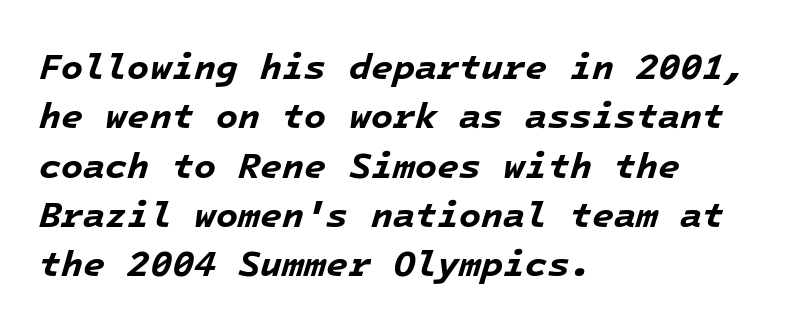
{"italic": "yes", "lean": "right", "slant_degrees": 16, "bold": "yes", "weight": "bold", "width": "normal", "stroke_contrast": "low", "x_height": "medium", "monospaced": "yes", "underline": "no", "align": "left", "line_spacing": "normal", "line_spacing_ratio": 1.37, "letter_spacing": "normal", "letter_spacing_em": 0.0, "glyph_px": 36}
